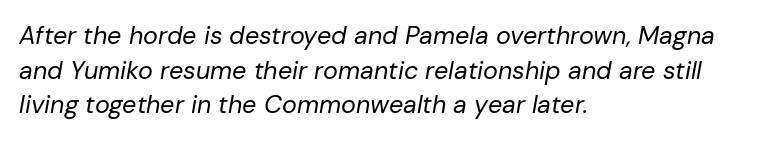
{"italic": "yes", "lean": "right", "slant_degrees": 10, "bold": "no", "underline": "no", "align": "left", "line_spacing": "normal", "line_spacing_ratio": 1.39, "letter_spacing": "normal", "letter_spacing_em": 0.0, "glyph_px": 25}
